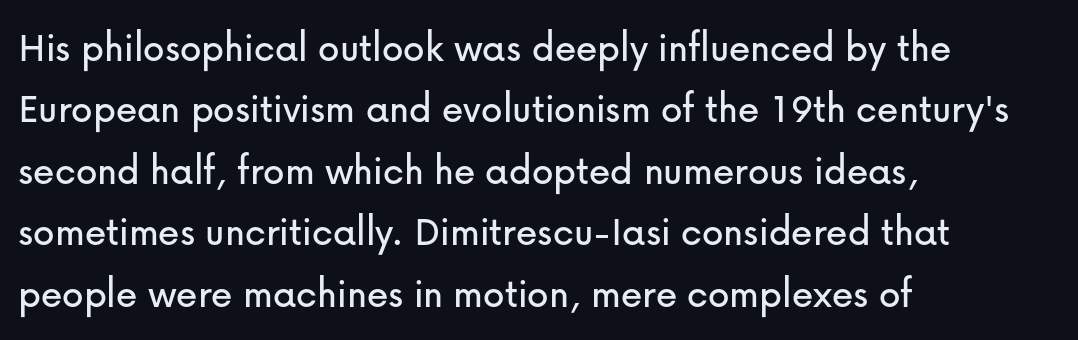
Q: Is the text italic (slanted)? A: No, it is upright.
Q: Is the typeface a serif or a sans-serif typeface? A: Sans-serif.
Q: Is the text underlined? A: No.
Q: How is the paragraph aligned? A: Left-aligned.
Q: Is the spacing between letters normal or unusually wide? A: Normal.
Q: Is the spacing between lines tight, normal or loose? A: Normal.
Q: Width (condensed, normal, or wide)? A: Normal.
Q: Stroke contrast? A: Low.
Q: x-height? A: Medium.
Q: Monospaced? A: No.
